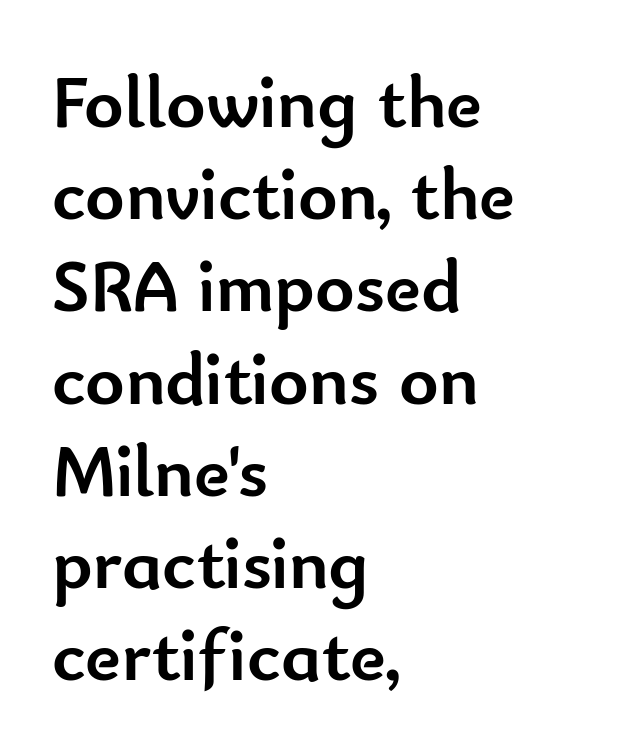
Q: Is the text bold? A: Yes.
Q: Is the text italic (slanted)? A: No, it is upright.
Q: Is the typeface a serif or a sans-serif typeface? A: Sans-serif.
Q: Is the text underlined? A: No.
Q: How is the paragraph aligned? A: Left-aligned.
Q: Is the spacing between letters normal or unusually wide? A: Normal.
Q: Width (condensed, normal, or wide)? A: Normal.
Q: Stroke contrast? A: Low.
Q: x-height? A: Small.
Q: Monospaced? A: No.
